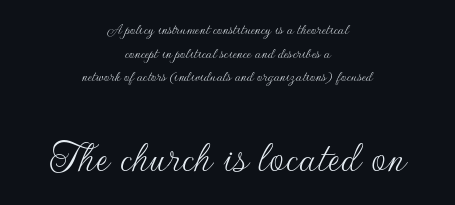
Q: Is the text bold? A: No.
Q: Is the text italic (slanted)? A: Yes.
Q: Is the typeface a serif or a sans-serif typeface? A: Sans-serif.
Q: Is the text underlined? A: No.
Q: How is the paragraph aligned? A: Centered.
Q: Is the spacing between letters normal or unusually wide? A: Normal.
Q: Is the spacing between lines tight, normal or loose? A: Normal.
Q: Which block of text is set in a larger size, the first (top) or the second (bottom)? A: The second (bottom) one.
Q: Width (condensed, normal, or wide)? A: Normal.
Q: Stroke contrast? A: Low.
Q: x-height? A: Small.
Q: Monospaced? A: No.
